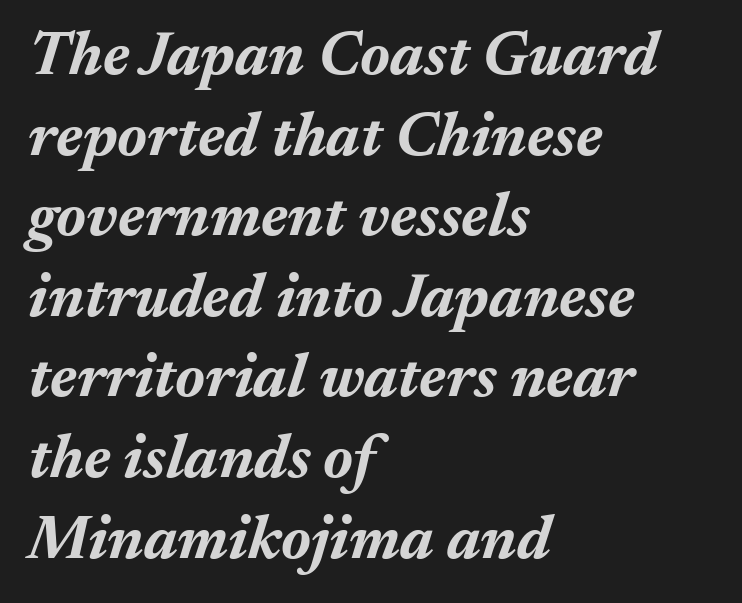
The image shows 62 px bold type, italic (leaning right); set left-aligned, normal line spacing (1.3x), normal letter spacing, not underlined; medium stroke contrast and a medium x-height.
